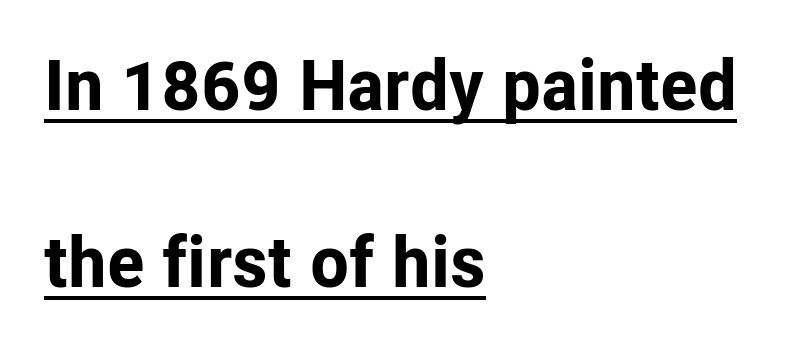
The image shows 71 px bold sans-serif type, upright; set left-aligned, loose line spacing (2.49x), normal letter spacing, underlined; low stroke contrast and a medium x-height.
